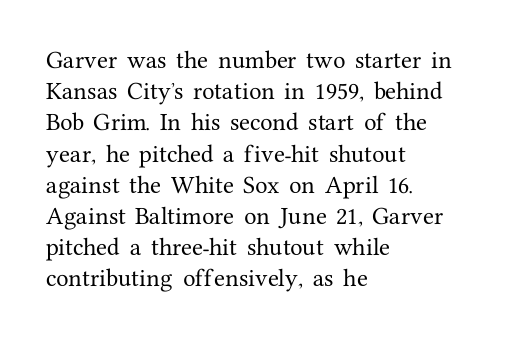
{"italic": "no", "underline": "no", "align": "left", "line_spacing": "normal", "line_spacing_ratio": 1.56, "letter_spacing": "normal", "letter_spacing_em": 0.0, "glyph_px": 20}
